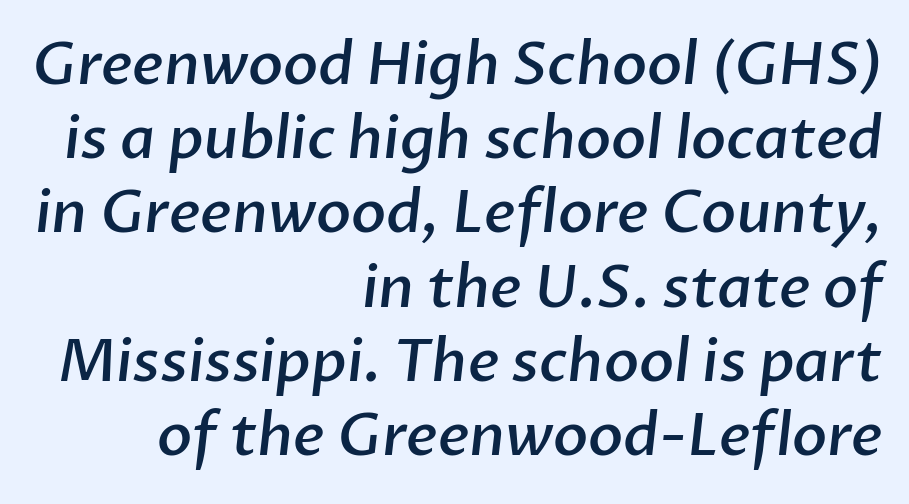
Q: Is the text bold? A: Semi-bold.
Q: Is the typeface a serif or a sans-serif typeface? A: Sans-serif.
Q: Is the text underlined? A: No.
Q: How is the paragraph aligned? A: Right-aligned.
Q: Is the spacing between letters normal or unusually wide? A: Normal.
Q: Is the spacing between lines tight, normal or loose? A: Normal.
Q: Width (condensed, normal, or wide)? A: Normal.
Q: Stroke contrast? A: Low.
Q: x-height? A: Medium.
Q: Monospaced? A: No.
